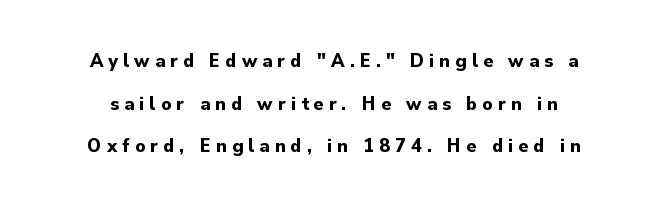
{"italic": "no", "bold": "yes", "underline": "no", "align": "center", "line_spacing": "loose", "line_spacing_ratio": 2.13, "letter_spacing": "wide", "letter_spacing_em": 0.26, "glyph_px": 20}
